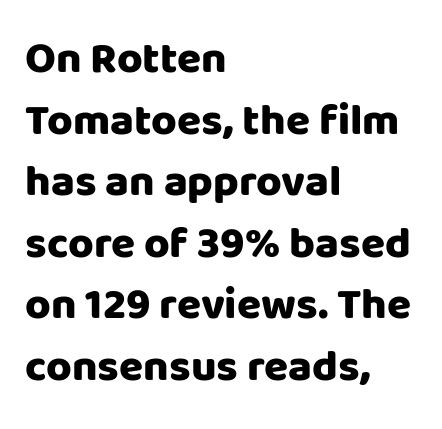
The image shows 44 px heavy sans-serif type, upright; set left-aligned, normal line spacing (1.4x), normal letter spacing, not underlined; low stroke contrast and a large x-height.
